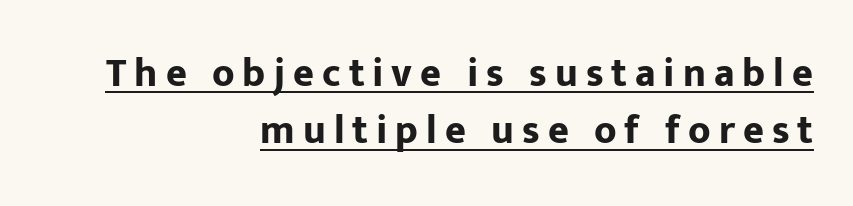
The lettering stays uniformly vertical, giving the passage a roman look. The typesetter chose a ragged-left arrangement here. The glyphs are accompanied by a horizontal stroke just below them. Stroke terminals: plain, sans-serif. Each letter keeps its own natural width here, so spacing adapts to shape. Leading: standard.
